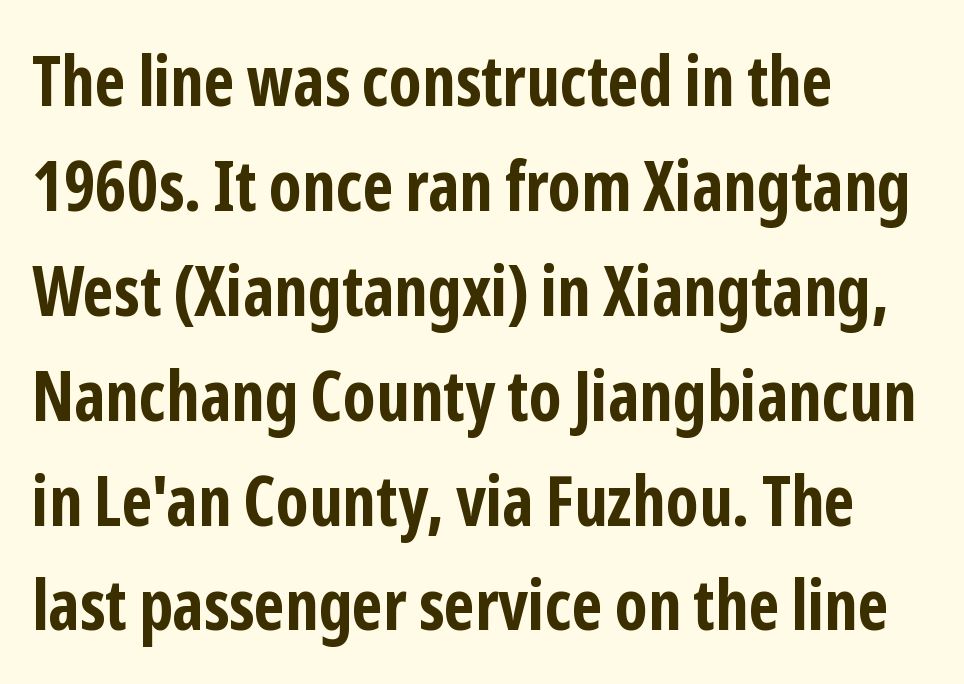
A sans-serif font was chosen for this passage. Notice how the passage keeps a crisp vertical edge on the left only. Glance below the letters and you will spot only blank space. The space between consecutive lines is moderate.
